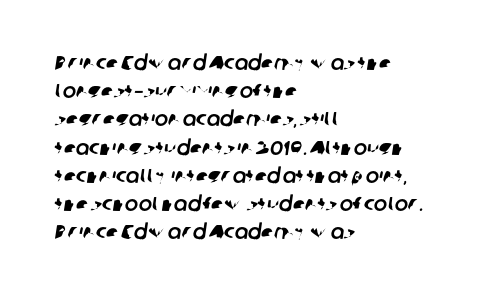
Q: Is the text underlined? A: No.
Q: How is the paragraph aligned? A: Left-aligned.
Q: Is the spacing between letters normal or unusually wide? A: Normal.
Q: Is the spacing between lines tight, normal or loose? A: Normal.
